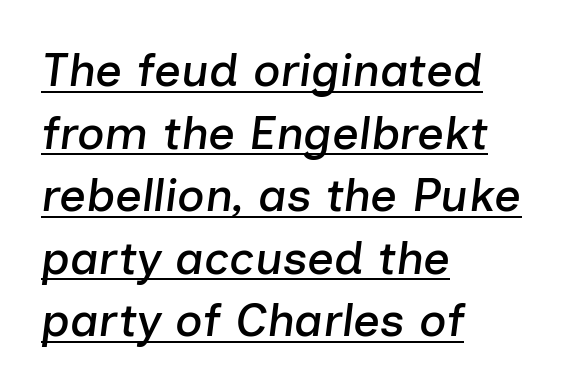
The gaps between neighbouring characters are ordinary and unremarkable. The designer left line spacing at the default. Posture: slanted. Here the designer chose a conventional face with non-uniform glyph widths. These lines are set flush left with a ragged right edge.
